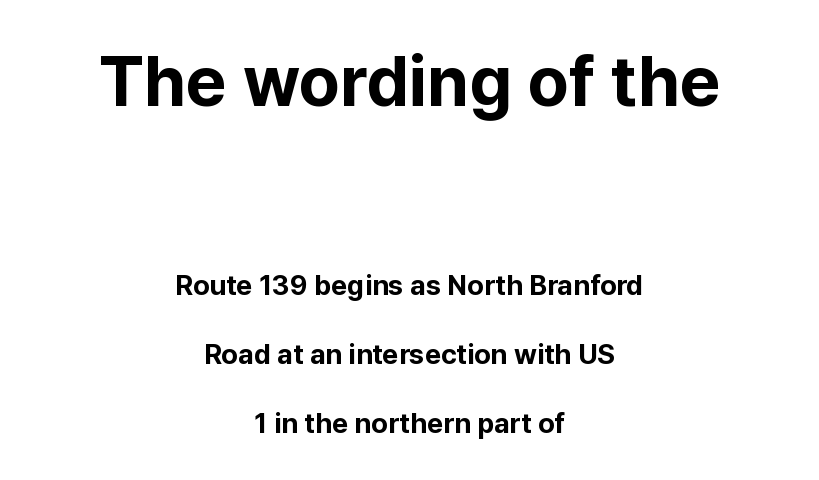
Visually, the top section dominates because its glyphs are scaled up. The axis of the letterforms is exactly vertical. Heavy-handed strokes throughout: this text is bold. Examine the stroke ends and you'll find no serifs. These lines stack symmetrically, like a column narrowing and widening about its center.
